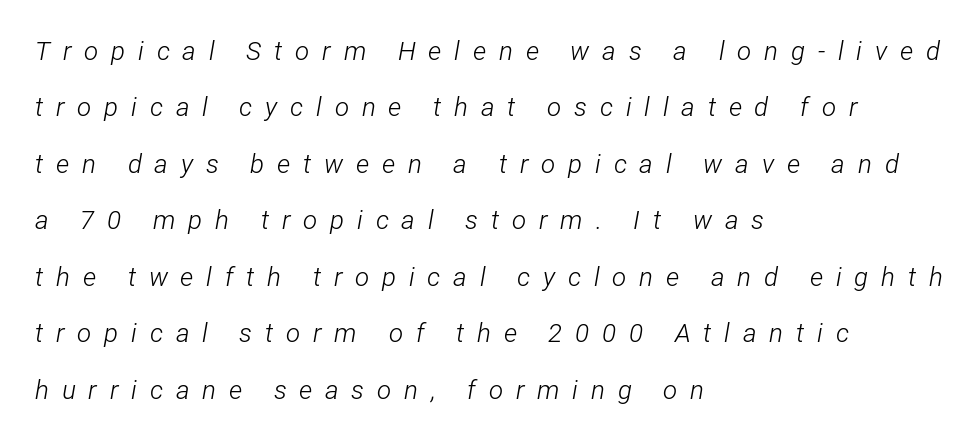
Q: Is the text bold? A: No.
Q: Is the text italic (slanted)? A: Yes, it leans right by about 12 degrees.
Q: Is the text underlined? A: No.
Q: How is the paragraph aligned? A: Left-aligned.
Q: Is the spacing between letters normal or unusually wide? A: Unusually wide.
Q: Is the spacing between lines tight, normal or loose? A: Loose.
